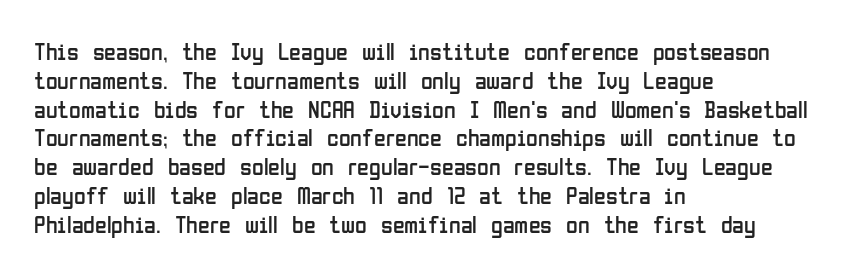
Horizontal alignment here is leftward, the default for most running prose. Is the stroke heavy? The answer is a plain regular-or-lighter. Posture: upright roman. The baseline area is clear. Between one letter and the next there's only the usual sliver of space.
